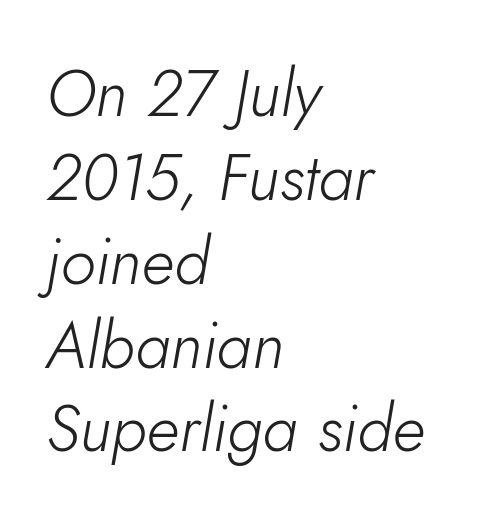
The image shows 65 px light type, italic (leaning right); set left-aligned, normal line spacing (1.29x), normal letter spacing, not underlined; low stroke contrast and a small x-height.
